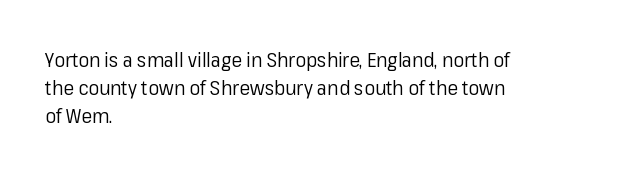
Q: Is the text bold? A: No.
Q: Is the text italic (slanted)? A: No, it is upright.
Q: Is the text underlined? A: No.
Q: How is the paragraph aligned? A: Left-aligned.
Q: Is the spacing between letters normal or unusually wide? A: Normal.
Q: Is the spacing between lines tight, normal or loose? A: Normal.
